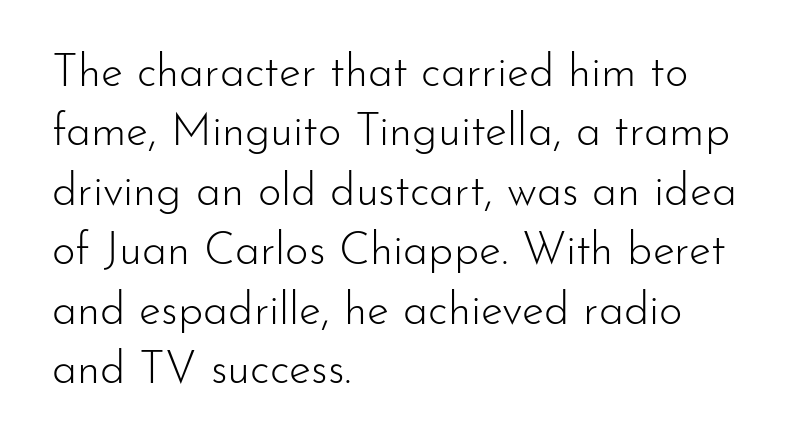
The image shows 45 px light sans-serif type, upright; set left-aligned, normal line spacing (1.32x), normal letter spacing, not underlined; low stroke contrast and a small x-height.
